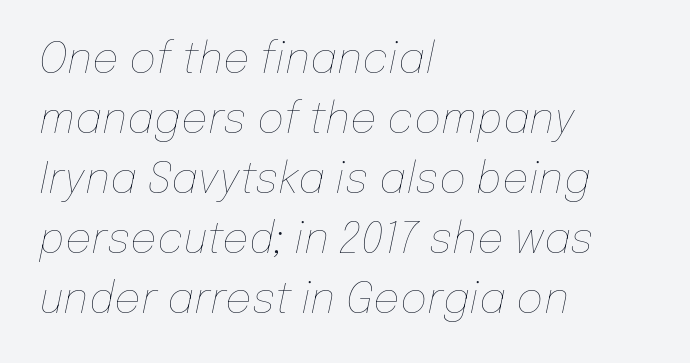
The image shows 42 px thin type, italic (leaning right); set left-aligned, normal line spacing (1.43x), normal letter spacing, not underlined; low stroke contrast and a medium x-height.
